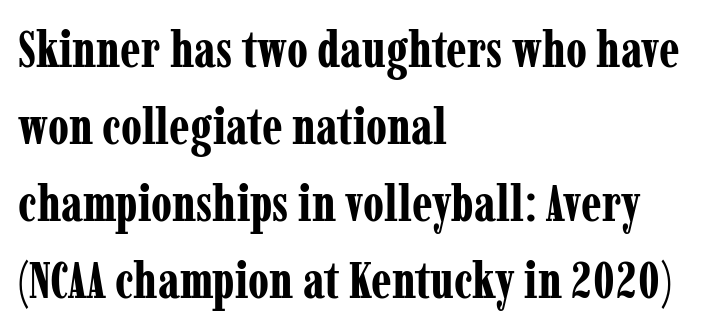
The image shows 51 px bold, condensed serif type, upright; set left-aligned, normal line spacing (1.51x), normal letter spacing, not underlined; low stroke contrast and a medium x-height.
